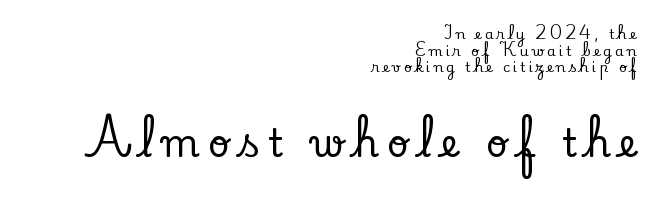
Rendered with straight, roman letterforms. Typeset ragged left — the right edge is the straight one. Think of a printed novel: that variable character pitch is what you see here. The lower block of text is set noticeably larger than the block above it.
